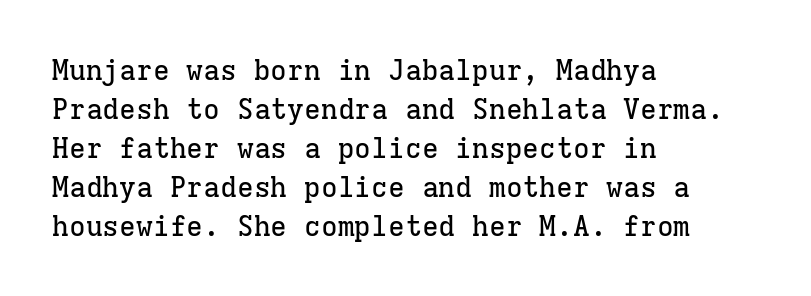
The image shows 28 px serif type, upright, monospaced; set left-aligned, normal line spacing (1.39x), normal letter spacing, not underlined; low stroke contrast and a medium x-height.
